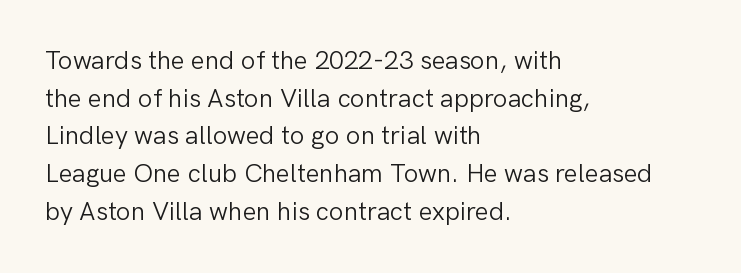
Q: Is the text bold? A: No.
Q: Is the text italic (slanted)? A: No, it is upright.
Q: Is the text underlined? A: No.
Q: How is the paragraph aligned? A: Left-aligned.
Q: Is the spacing between letters normal or unusually wide? A: Normal.
Q: Is the spacing between lines tight, normal or loose? A: Normal.
